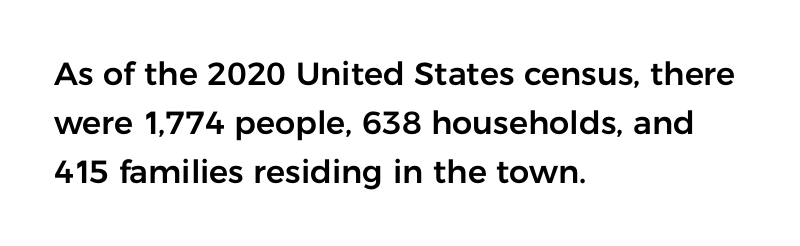
Short note: letters normally spaced. The letters advance in unequal steps, a hallmark of proportional type. Notice how the passage keeps a crisp vertical edge on the left only. These lines sit exactly where default settings would place them. Honestly, there is no underline to notice here at all.
